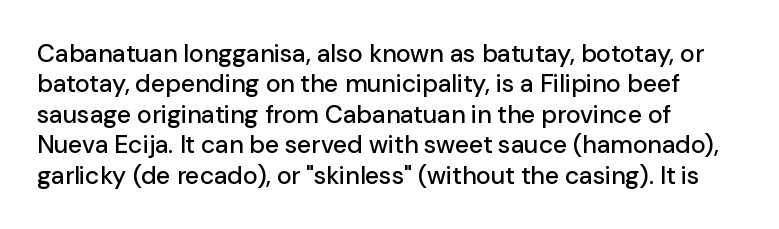
{"italic": "no", "underline": "no", "align": "left", "line_spacing_ratio": 1.22, "letter_spacing": "normal", "letter_spacing_em": 0.0, "glyph_px": 25}
